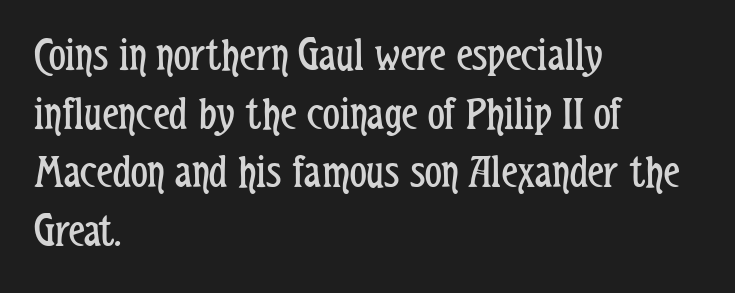
The image shows 47 px regular-weight, condensed sans-serif type, upright; set left-aligned, normal line spacing (1.25x), normal letter spacing, not underlined; low stroke contrast and a medium x-height.
